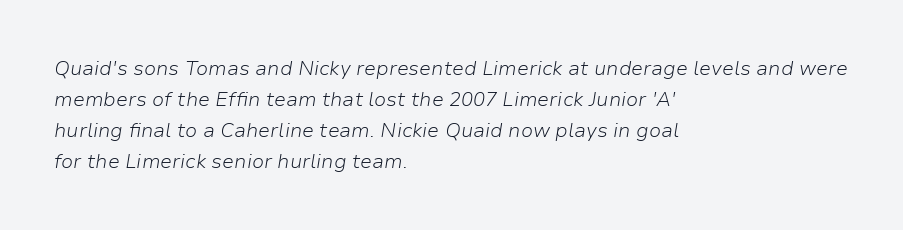
{"italic": "yes", "lean": "right", "slant_degrees": 9, "bold": "no", "underline": "no", "align": "left", "line_spacing": "normal", "line_spacing_ratio": 1.55, "letter_spacing": "normal", "letter_spacing_em": 0.0, "glyph_px": 20}
